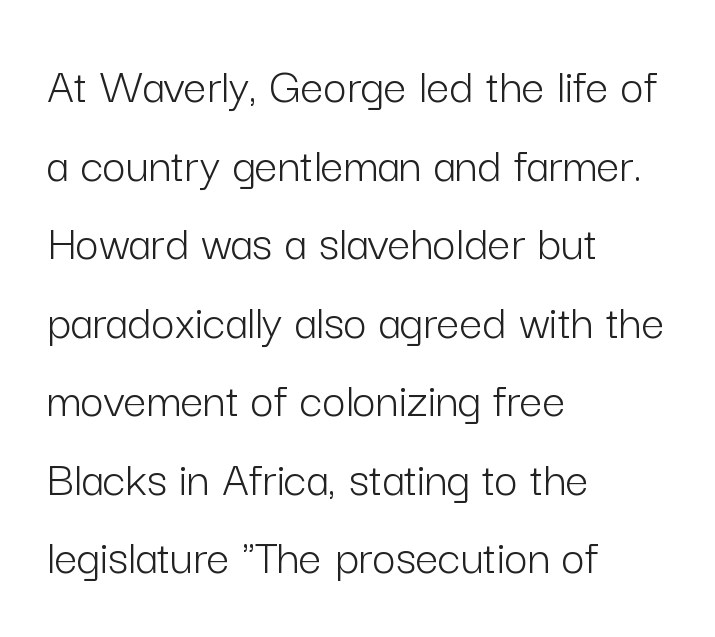
{"serif": "no", "italic": "no", "bold": "no", "weight": "light", "width": "normal", "stroke_contrast": "low", "x_height": "medium", "monospaced": "no", "underline": "no", "align": "left", "line_spacing": "normal", "line_spacing_ratio": 1.54, "letter_spacing": "normal", "letter_spacing_em": 0.0, "glyph_px": 51}
